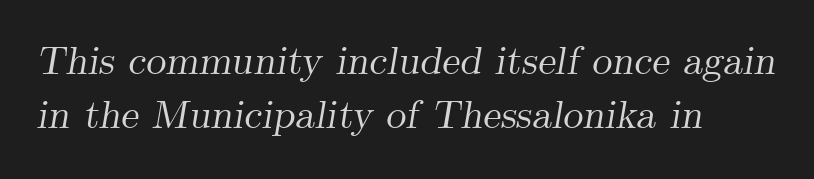
{"serif": "yes", "italic": "yes", "lean": "right", "slant_degrees": 9, "width": "normal", "stroke_contrast": "medium", "x_height": "small", "monospaced": "no", "underline": "no", "align": "left", "line_spacing": "normal", "line_spacing_ratio": 1.34, "letter_spacing": "normal", "letter_spacing_em": 0.0, "glyph_px": 40}
